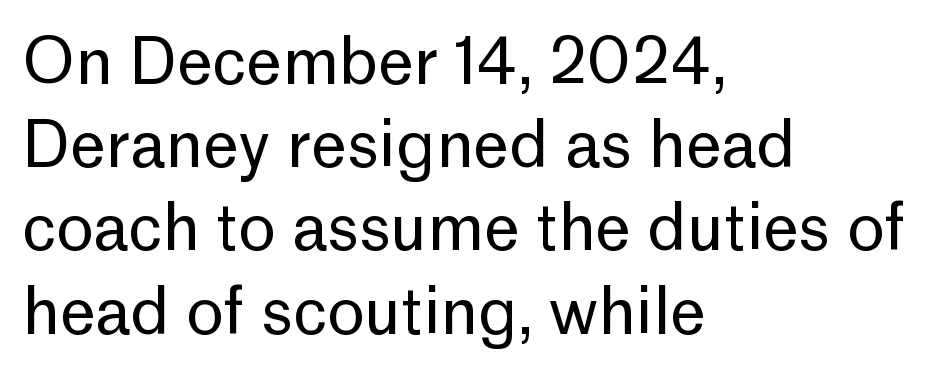
Glyph-to-glyph distance matches everyday printed text. The passage shown is typeset with a sans-serif family. Quick note: underline off. The passage shown is typed in a proportional face where columns would drift.
